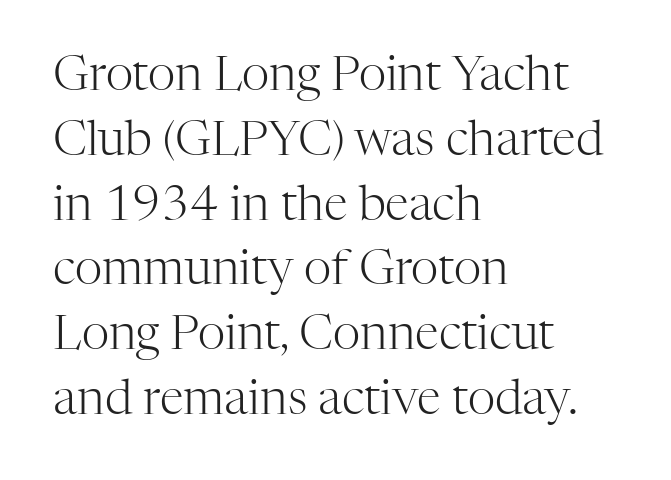
Is this a sans? No — the strokes have serifs. Do the letters lean? They stand straight. The space beneath each line is pristine and unruled. The type is set solid horizontally, with unmodified tracking. No heavy texture on the line: the type isn't bold. You could not count columns in this text — the font is proportionally spaced.
